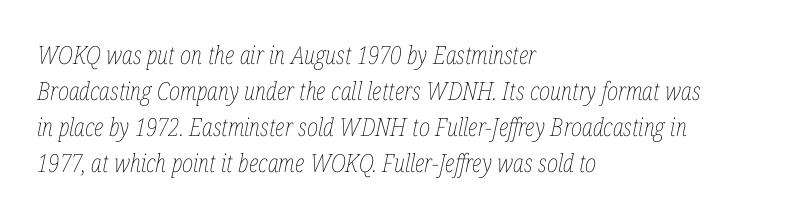
The image shows 25 px text type, italic (leaning right); set left-aligned, normal line spacing (1.44x), normal letter spacing, not underlined.
